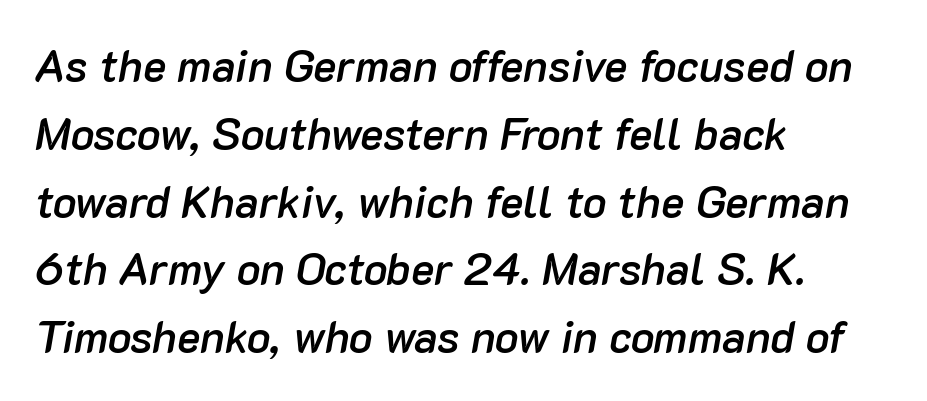
{"italic": "yes", "lean": "right", "slant_degrees": 10, "bold": "semi", "weight": "semibold", "width": "normal", "stroke_contrast": "low", "x_height": "medium", "monospaced": "no", "underline": "no", "align": "left", "line_spacing": "normal", "line_spacing_ratio": 1.54, "letter_spacing": "normal", "letter_spacing_em": 0.0, "glyph_px": 44}
